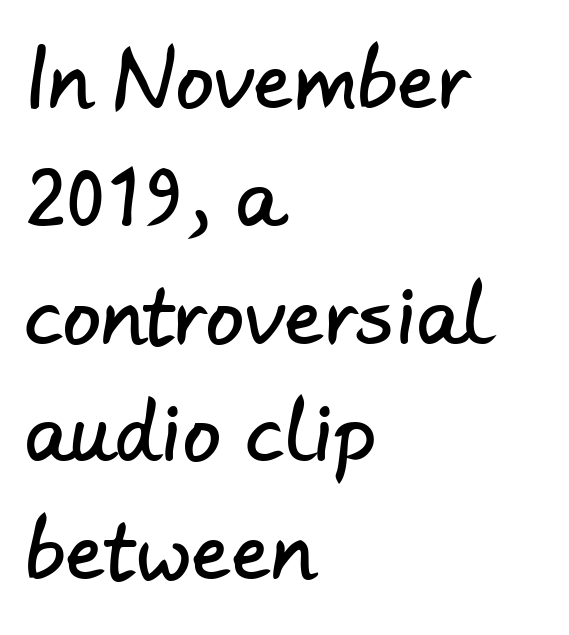
{"serif": "no", "width": "normal", "stroke_contrast": "low", "x_height": "small", "monospaced": "no", "underline": "no", "align": "left", "line_spacing": "normal", "line_spacing_ratio": 1.53, "letter_spacing": "normal", "letter_spacing_em": 0.0, "glyph_px": 77}
